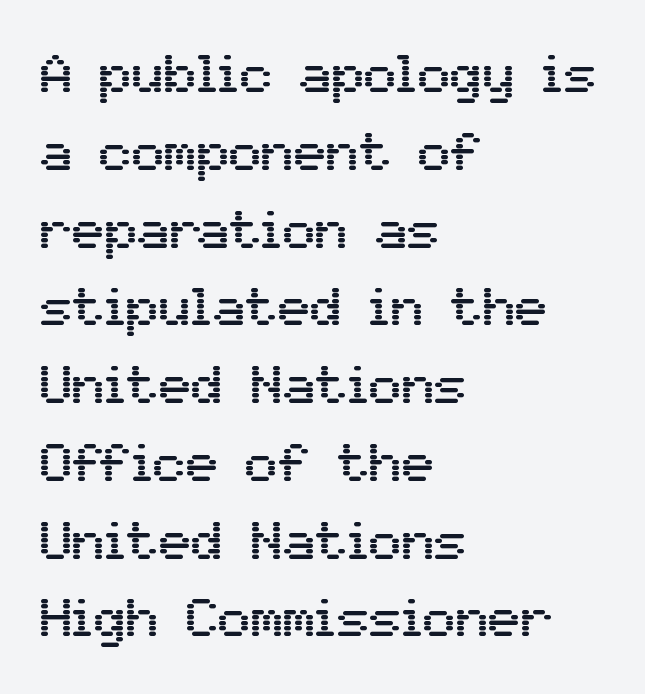
{"serif": "no", "italic": "no", "width": "normal", "stroke_contrast": "medium", "x_height": "medium", "monospaced": "no", "underline": "no", "align": "left", "line_spacing": "normal", "line_spacing_ratio": 1.44, "letter_spacing": "normal", "letter_spacing_em": 0.0, "glyph_px": 54}
